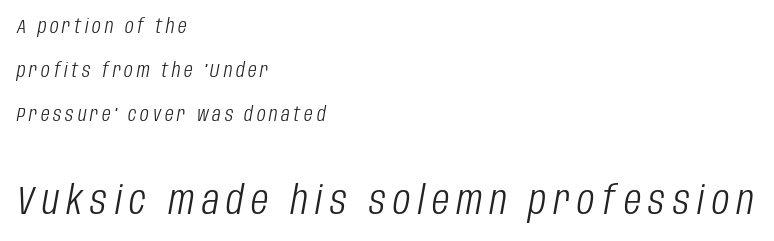
The image shows 40 px light, condensed type, italic (leaning right); set left-aligned, loose line spacing (2.21x), not underlined; the second (bottom) block is 2.0x larger; low stroke contrast and a large x-height.
